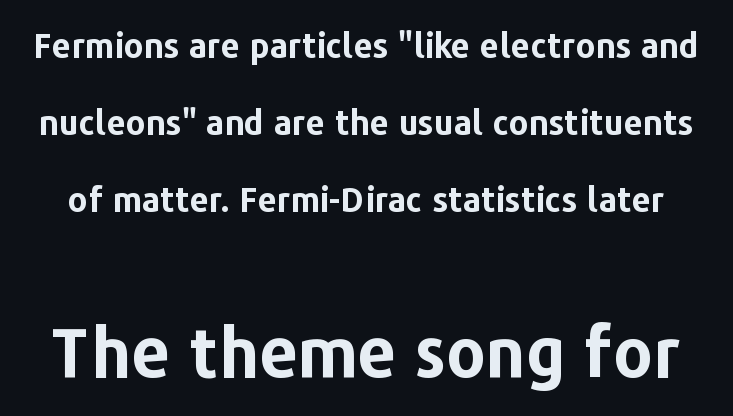
The image shows 68 px bold sans-serif type, upright; set loose line spacing (2.26x), normal letter spacing, not underlined; the second (bottom) block is 2.0x larger; low stroke contrast and a medium x-height.
